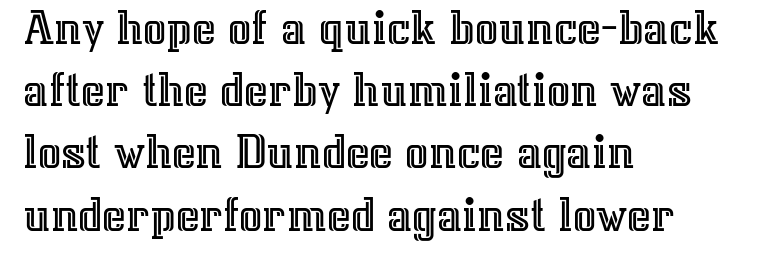
Q: Is the text italic (slanted)? A: No, it is upright.
Q: Is the text underlined? A: No.
Q: How is the paragraph aligned? A: Left-aligned.
Q: Is the spacing between letters normal or unusually wide? A: Normal.
Q: Width (condensed, normal, or wide)? A: Normal.
Q: x-height? A: Medium.
Q: Monospaced? A: No.
